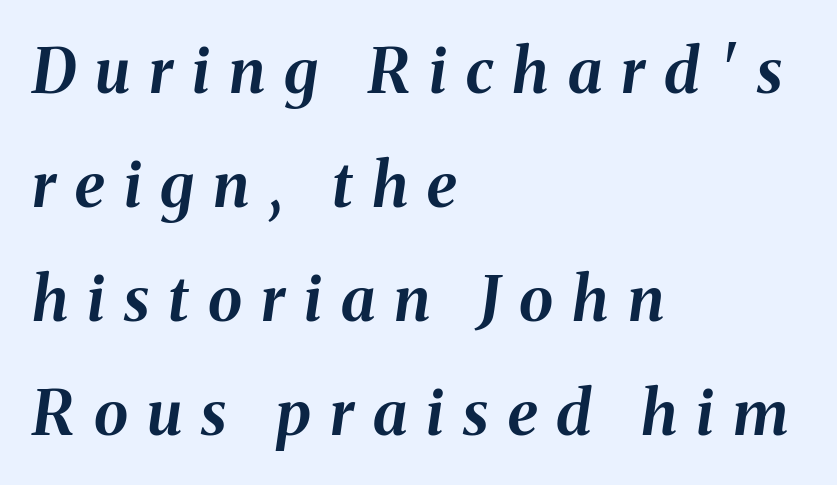
{"italic": "yes", "lean": "right", "slant_degrees": 8, "bold": "yes", "weight": "bold", "width": "normal", "stroke_contrast": "medium", "x_height": "medium", "monospaced": "no", "underline": "no", "align": "left", "line_spacing_ratio": 1.84, "letter_spacing": "wide", "letter_spacing_em": 0.31, "glyph_px": 62}
